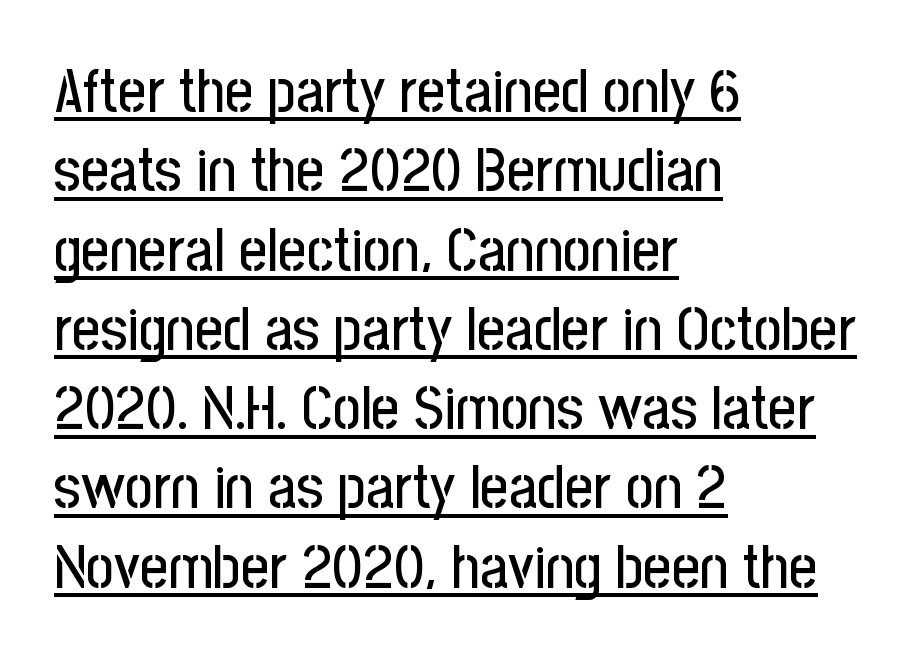
Q: Is the text italic (slanted)? A: No, it is upright.
Q: Is the typeface a serif or a sans-serif typeface? A: Sans-serif.
Q: Is the text underlined? A: Yes.
Q: How is the paragraph aligned? A: Left-aligned.
Q: Is the spacing between letters normal or unusually wide? A: Normal.
Q: Is the spacing between lines tight, normal or loose? A: Normal.
Q: Width (condensed, normal, or wide)? A: Condensed.
Q: Stroke contrast? A: Low.
Q: x-height? A: Medium.
Q: Monospaced? A: No.
